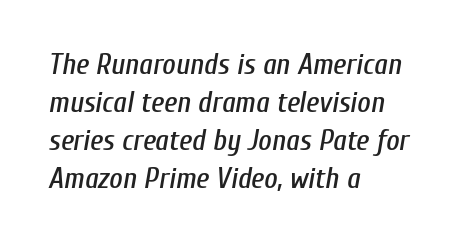
{"italic": "yes", "lean": "right", "slant_degrees": 10, "width": "condensed", "stroke_contrast": "low", "x_height": "medium", "monospaced": "no", "underline": "no", "align": "left", "line_spacing": "normal", "line_spacing_ratio": 1.31, "letter_spacing": "normal", "letter_spacing_em": 0.0, "glyph_px": 29}
